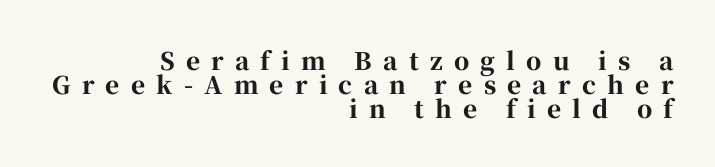
Weight: bold. Loose tracking; the words dissolve into strings of separated letters. This block would grow much taller if given ordinary leading; it's compressed now. No italicization has been applied; the sample stays upright.
